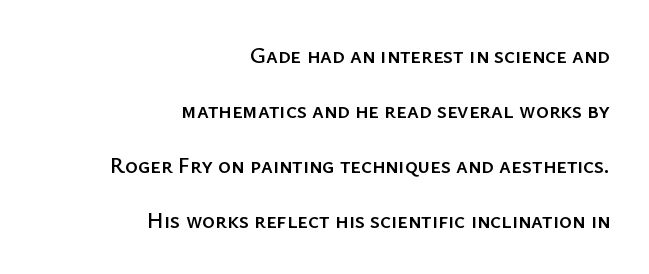
A typesetter would call this zero additional tracking. Every stem runs plumb, perpendicular to the baseline. Has an underline been added? It has not. The designer dialed line spacing up above the default. Notice how the passage keeps a crisp vertical edge on the right only.
